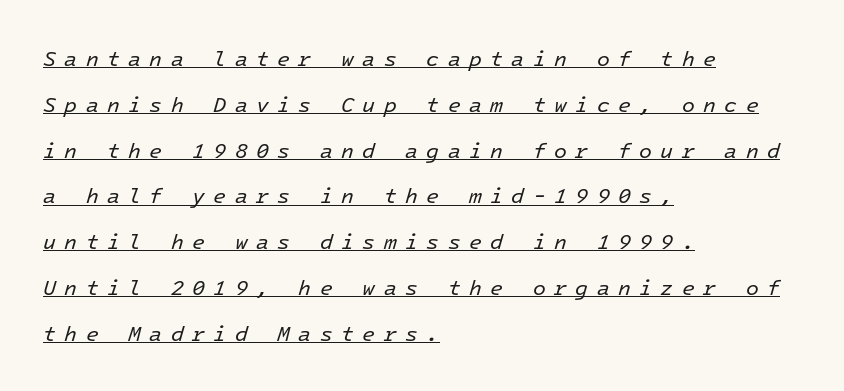
{"italic": "yes", "lean": "right", "slant_degrees": 16, "bold": "no", "underline": "yes", "align": "left", "line_spacing": "loose", "line_spacing_ratio": 2.18, "letter_spacing": "wide", "letter_spacing_em": 0.4, "glyph_px": 21}
